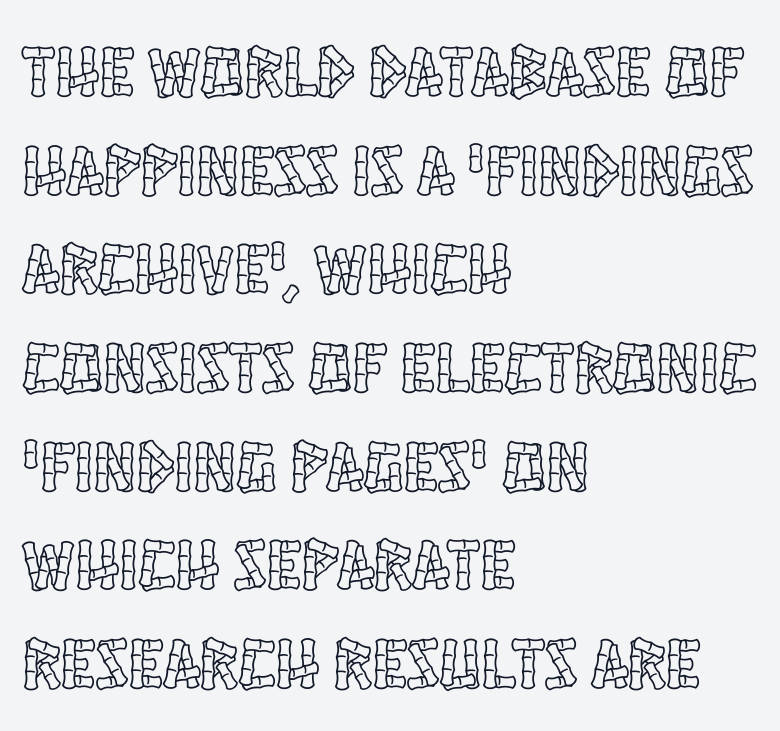
{"italic": "no", "width": "condensed", "x_height": "large", "monospaced": "no", "underline": "no", "align": "left", "line_spacing": "normal", "line_spacing_ratio": 1.37, "letter_spacing": "normal", "letter_spacing_em": 0.0, "glyph_px": 72}
